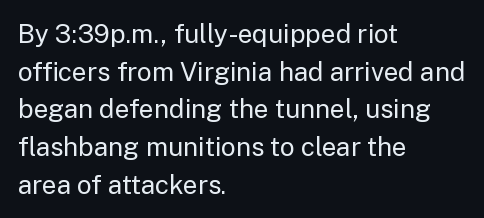
This sample is left-justified, so line endings fall wherever the words run out. Short note: letters normally spaced. These lines were composed using upright roman letters. Nothing heavy about these letters — not bold at all. The glyphs are unaccompanied by any horizontal stroke below them. Quick note: interline space is typical.
